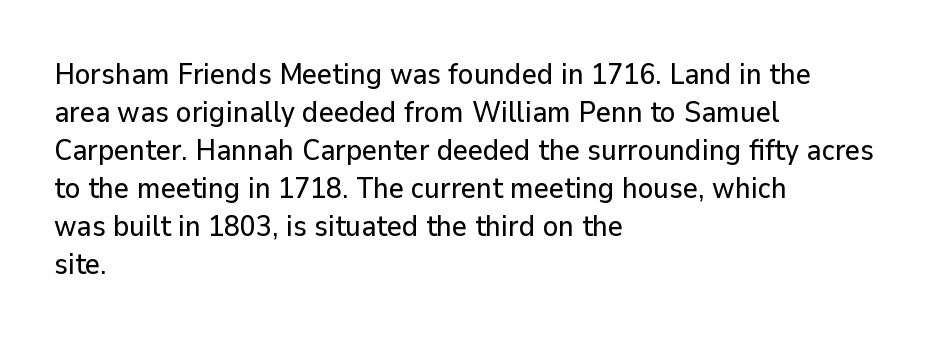
{"serif": "no", "italic": "no", "width": "normal", "stroke_contrast": "low", "x_height": "medium", "monospaced": "no", "underline": "no", "align": "left", "line_spacing": "normal", "line_spacing_ratio": 1.31, "letter_spacing": "normal", "letter_spacing_em": 0.0, "glyph_px": 29}
